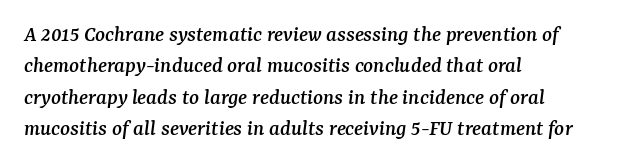
Q: Is the text italic (slanted)? A: Yes, it leans right by about 7 degrees.
Q: Is the text underlined? A: No.
Q: How is the paragraph aligned? A: Left-aligned.
Q: Is the spacing between letters normal or unusually wide? A: Normal.
Q: Is the spacing between lines tight, normal or loose? A: Normal.
